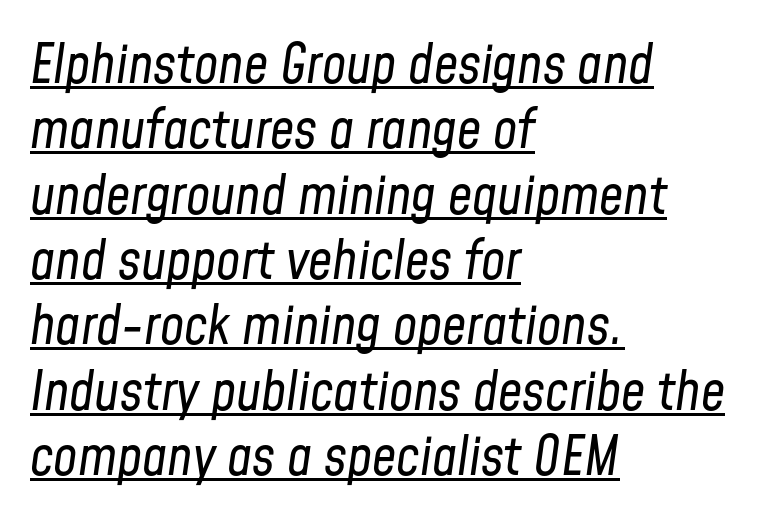
The image shows 54 px regular-weight, condensed type, italic (leaning right); set left-aligned, line spacing 1.21x, normal letter spacing, underlined; low stroke contrast and a medium x-height.
